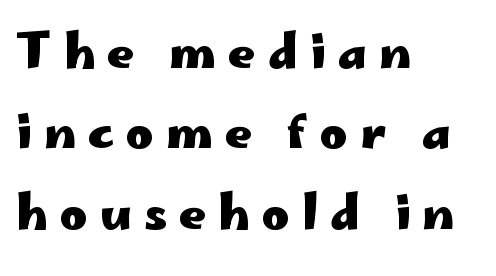
The image shows 47 px heavy, wide sans-serif type, upright; set left-aligned, line spacing 1.71x, unusually wide letter spacing (+0.26 em), not underlined; low stroke contrast and a small x-height.
